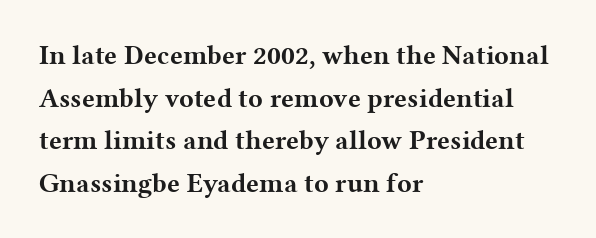
{"italic": "no", "bold": "yes", "underline": "no", "align": "left", "line_spacing": "normal", "line_spacing_ratio": 1.58, "letter_spacing": "normal", "letter_spacing_em": 0.0, "glyph_px": 27}
